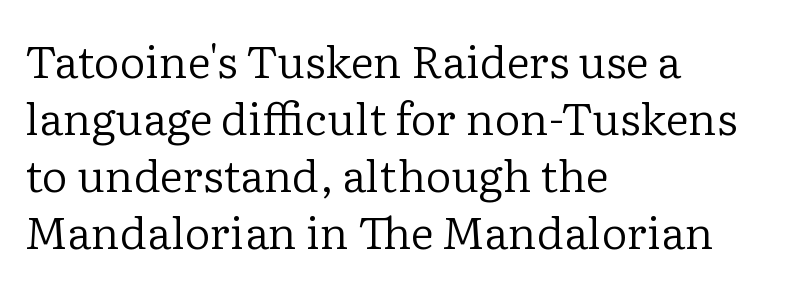
The image shows 45 px regular-weight serif type, upright; set left-aligned, normal line spacing (1.27x), normal letter spacing, not underlined; low stroke contrast and a medium x-height.
